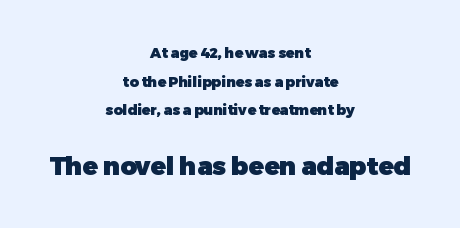
Line starts and ends both wander, symmetrically. Character size in the trailing block exceeds that of the leading block. Pretty heavy lettering here — definitely bold. The designer dialed line spacing up above the default.
